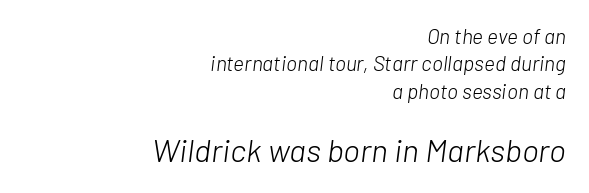
{"italic": "yes", "lean": "right", "slant_degrees": 7, "bold": "no", "weight": "light", "width": "normal", "stroke_contrast": "low", "x_height": "medium", "monospaced": "no", "underline": "no", "align": "right", "line_spacing": "normal", "line_spacing_ratio": 1.3, "letter_spacing": "normal", "letter_spacing_em": 0.0, "larger_block": "second", "size_ratio": 1.52, "glyph_px": 32}
